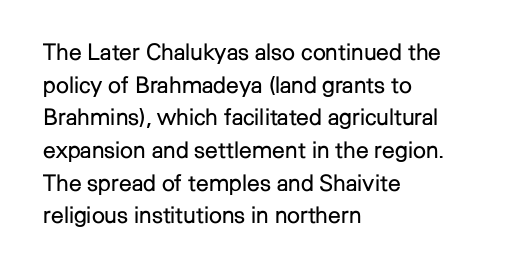
Q: Is the text bold? A: No.
Q: Is the text italic (slanted)? A: No, it is upright.
Q: Is the text underlined? A: No.
Q: How is the paragraph aligned? A: Left-aligned.
Q: Is the spacing between letters normal or unusually wide? A: Normal.
Q: Is the spacing between lines tight, normal or loose? A: Normal.
